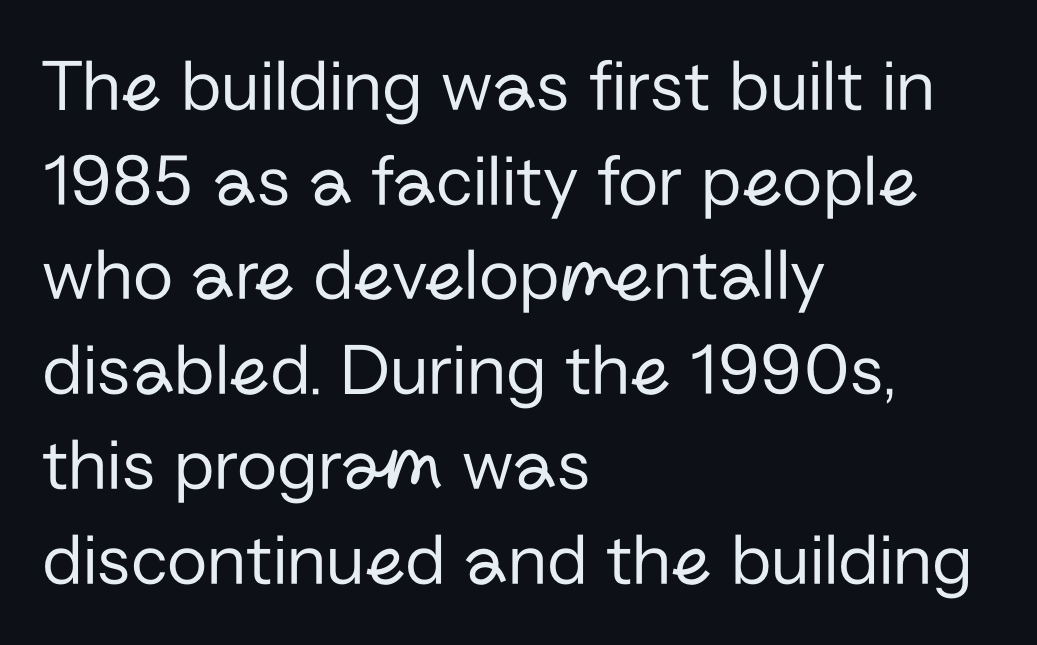
{"serif": "no", "italic": "no", "bold": "no", "weight": "regular", "width": "normal", "stroke_contrast": "low", "x_height": "medium", "monospaced": "no", "underline": "no", "align": "left", "line_spacing": "normal", "line_spacing_ratio": 1.28, "letter_spacing": "normal", "letter_spacing_em": 0.0, "glyph_px": 74}
